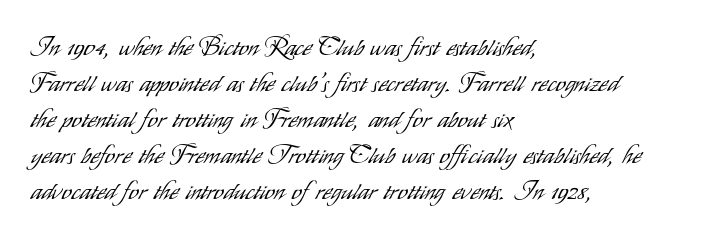
The rendering anchors every line to the left-hand side. Words appear dense and cohesive because spacing is normal. Does the leading feel generous? No, just average. A quiet, ordinary-to-light weight characterises the typeface.
